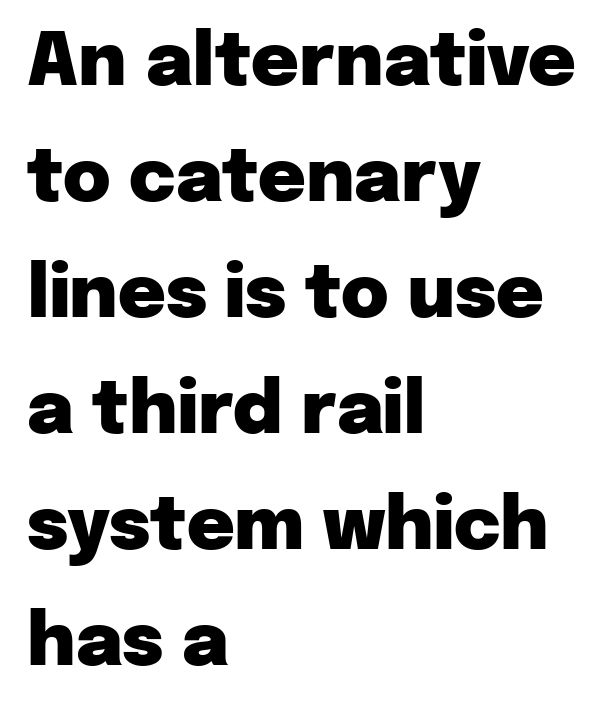
{"serif": "no", "italic": "no", "bold": "yes", "weight": "heavy", "width": "normal", "stroke_contrast": "low", "x_height": "medium", "monospaced": "no", "underline": "no", "align": "left", "line_spacing": "normal", "line_spacing_ratio": 1.59, "letter_spacing": "normal", "letter_spacing_em": 0.0, "glyph_px": 73}
